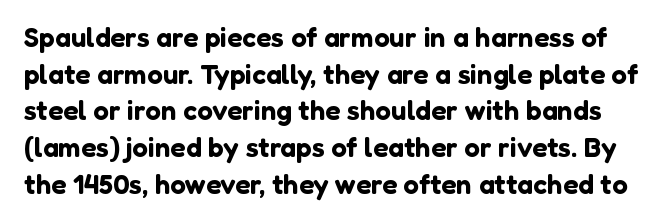
Descenders hang freely into open space. Character widths vary here, with narrow letters taking less room than wide ones. You can tell from the bare stems that sans-serif type was used. The specimen reads as upright at a glance.
